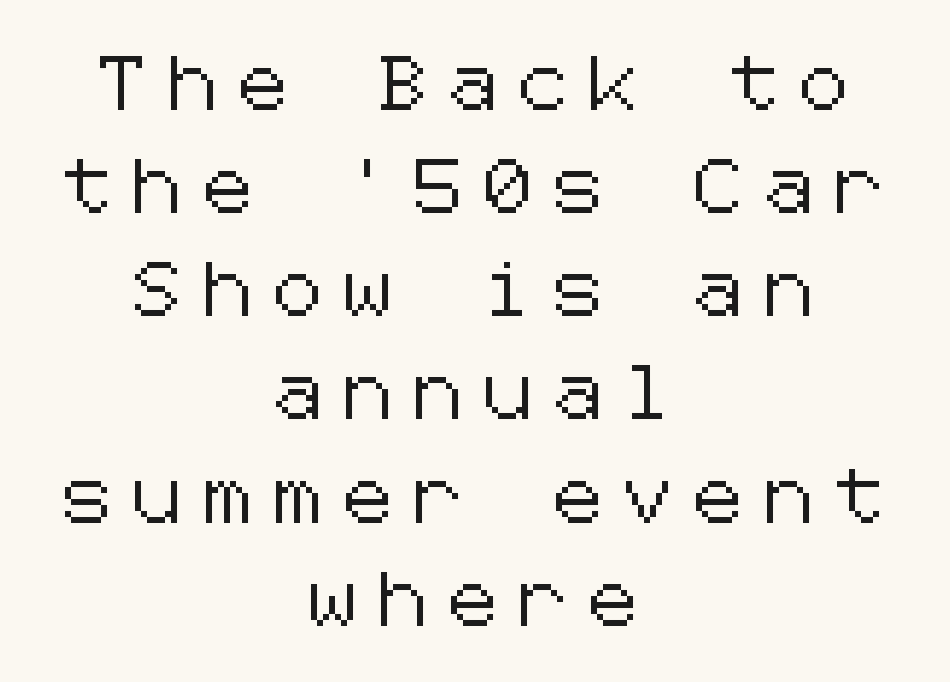
Q: Is the text italic (slanted)? A: No, it is upright.
Q: Is the typeface a serif or a sans-serif typeface? A: Sans-serif.
Q: Is the text underlined? A: No.
Q: How is the paragraph aligned? A: Centered.
Q: Is the spacing between letters normal or unusually wide? A: Unusually wide.
Q: Is the spacing between lines tight, normal or loose? A: Loose.
Q: Width (condensed, normal, or wide)? A: Normal.
Q: Stroke contrast? A: Low.
Q: x-height? A: Medium.
